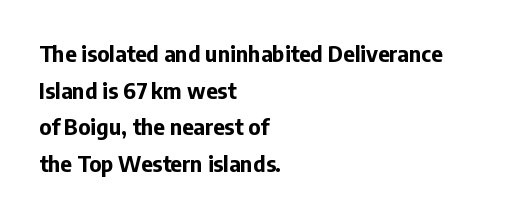
The rendering uses a bold face; every stroke is thick and dark. Nope, not italic — everything's standing straight. Short note: letters normally spaced. Where is the straight margin? On the left. Vertically, the passage feels balanced, rows spaced as you'd expect. Descenders hang freely into open space.
